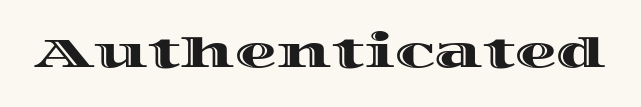
The image shows 42 px wide type, upright; set normal letter spacing, not underlined; a large x-height.
